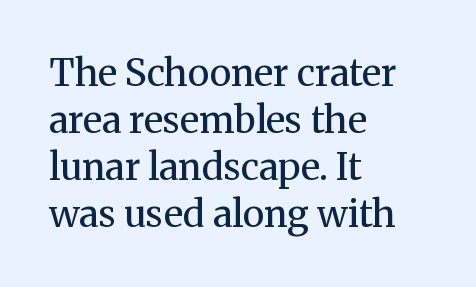
The image shows 37 px regular-weight serif type, upright; set left-aligned, normal line spacing (1.27x), normal letter spacing, not underlined; medium stroke contrast and a medium x-height.
